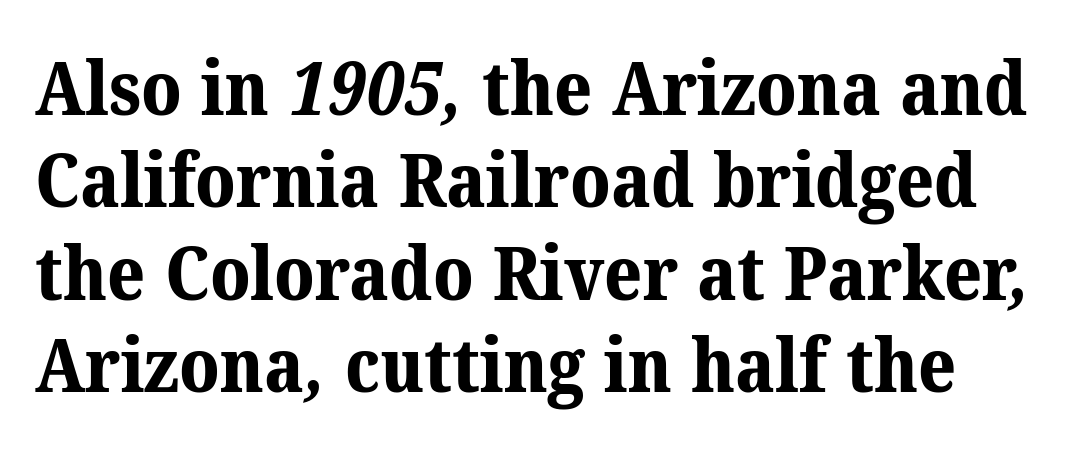
Q: Is the text bold? A: Yes.
Q: Is the typeface a serif or a sans-serif typeface? A: Serif.
Q: Is the text underlined? A: No.
Q: Is the spacing between letters normal or unusually wide? A: Normal.
Q: Is the spacing between lines tight, normal or loose? A: Normal.
Q: Width (condensed, normal, or wide)? A: Normal.
Q: Stroke contrast? A: Medium.
Q: x-height? A: Medium.
Q: Monospaced? A: No.
